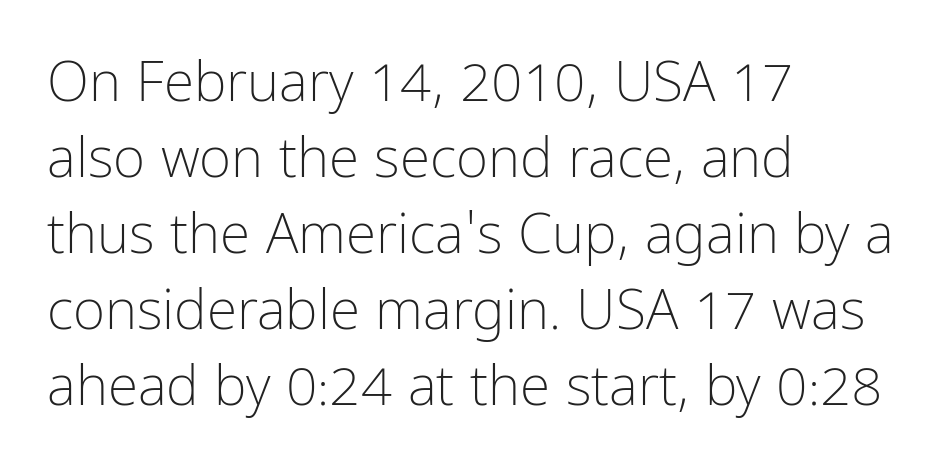
The image shows 55 px light, condensed sans-serif type, upright; set left-aligned, normal line spacing (1.38x), normal letter spacing, not underlined; low stroke contrast and a medium x-height.
